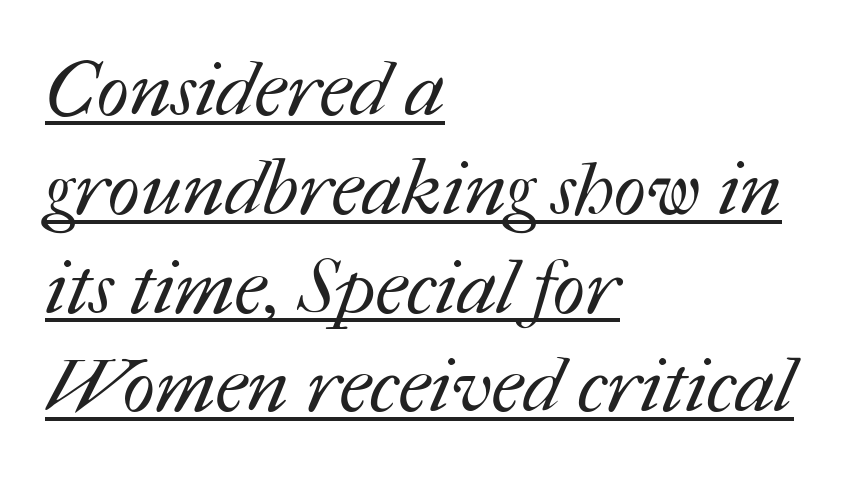
Q: Is the text bold? A: No.
Q: Is the text underlined? A: Yes.
Q: How is the paragraph aligned? A: Left-aligned.
Q: Is the spacing between letters normal or unusually wide? A: Normal.
Q: Is the spacing between lines tight, normal or loose? A: Normal.
Q: Width (condensed, normal, or wide)? A: Normal.
Q: Stroke contrast? A: Medium.
Q: x-height? A: Medium.
Q: Monospaced? A: No.
